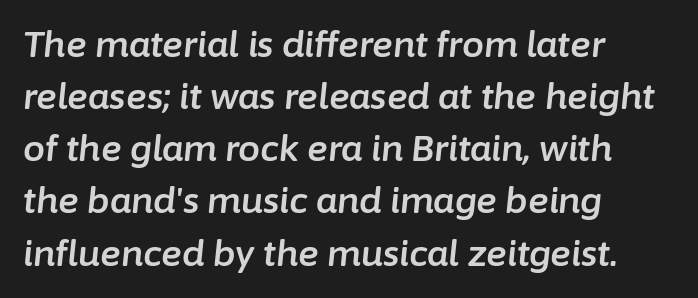
{"italic": "yes", "lean": "right", "slant_degrees": 6, "width": "normal", "stroke_contrast": "low", "x_height": "medium", "monospaced": "no", "underline": "no", "align": "left", "line_spacing": "normal", "line_spacing_ratio": 1.49, "letter_spacing": "normal", "letter_spacing_em": 0.0, "glyph_px": 35}
